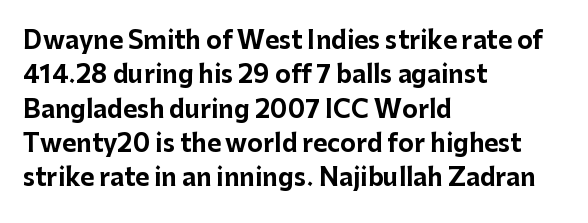
{"italic": "no", "bold": "yes", "underline": "no", "align": "left", "line_spacing": "normal", "line_spacing_ratio": 1.43, "letter_spacing": "normal", "letter_spacing_em": 0.0, "glyph_px": 24}
